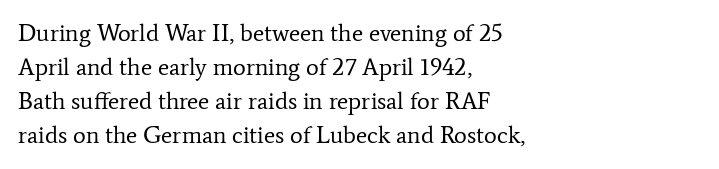
Just letters on the line, the space beneath them empty. The lines sit at an ordinary, default distance from one another. Reading down the block, your eye returns to a fixed left position each line. Think standard paragraph weight, or any step lighter than that.
